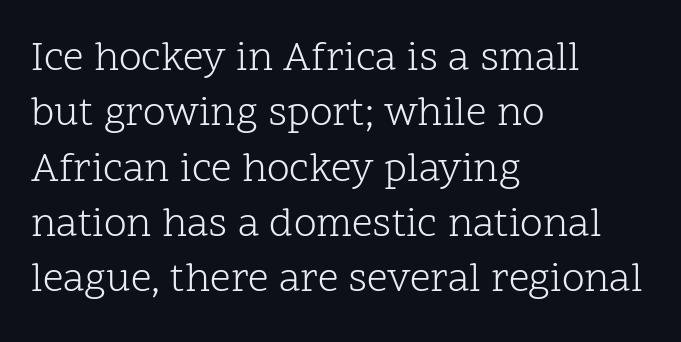
{"serif": "yes", "italic": "no", "bold": "no", "weight": "light", "width": "normal", "stroke_contrast": "low", "x_height": "medium", "monospaced": "no", "underline": "no", "align": "left", "line_spacing": "normal", "line_spacing_ratio": 1.35, "letter_spacing": "normal", "letter_spacing_em": 0.0, "glyph_px": 41}
